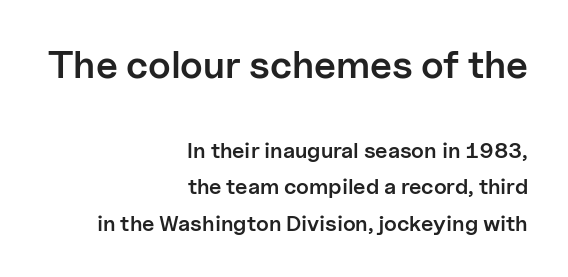
Q: Is the text bold? A: Semi-bold.
Q: Is the text italic (slanted)? A: No, it is upright.
Q: Is the typeface a serif or a sans-serif typeface? A: Sans-serif.
Q: Is the text underlined? A: No.
Q: How is the paragraph aligned? A: Right-aligned.
Q: Is the spacing between letters normal or unusually wide? A: Normal.
Q: Is the spacing between lines tight, normal or loose? A: Normal.
Q: Which block of text is set in a larger size, the first (top) or the second (bottom)? A: The first (top) one.
Q: Width (condensed, normal, or wide)? A: Normal.
Q: Stroke contrast? A: Low.
Q: x-height? A: Medium.
Q: Monospaced? A: No.
